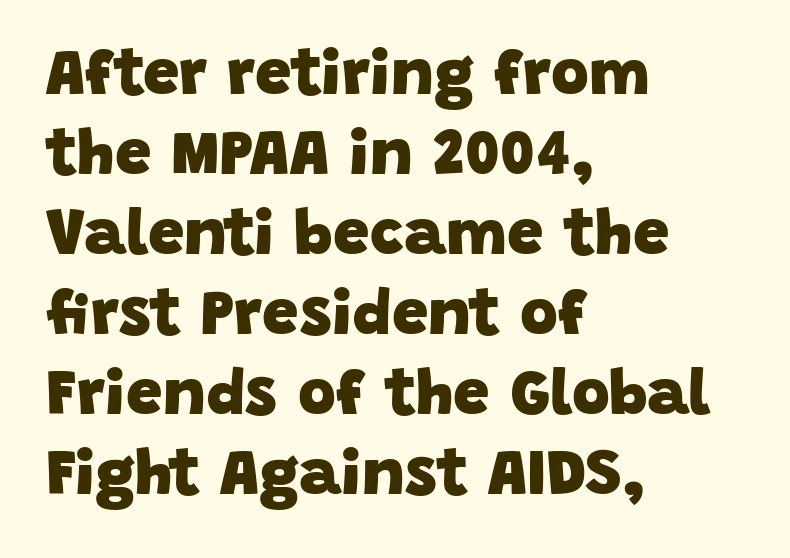
No word sits above an underline. What stands out about the letter spacing? Nothing — it is the standard amount. The type family on display is of the sans-serif kind. Varying glyph widths throughout — classic text-font behaviour. Where is the straight margin? On the left.
